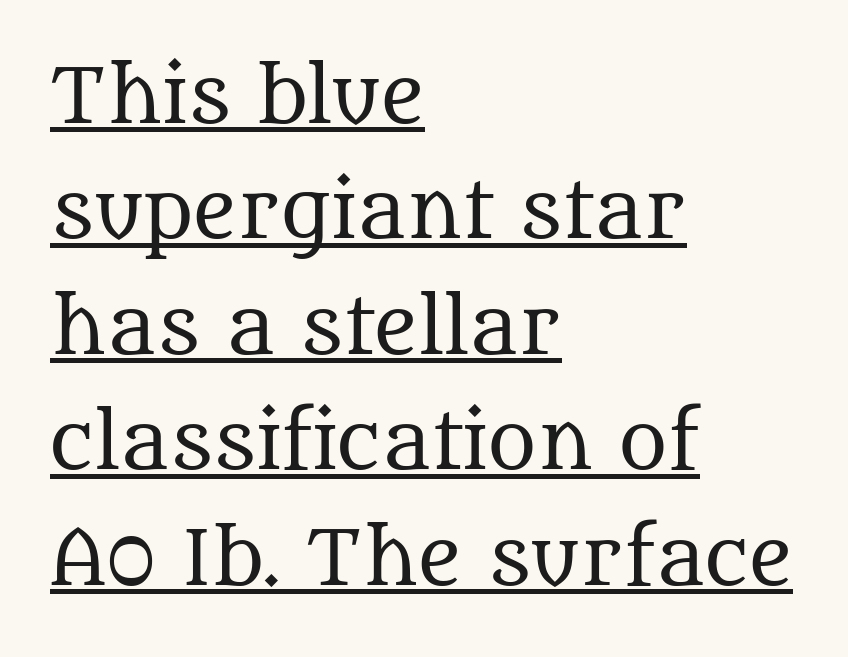
The image shows 75 px regular-weight serif type, upright; set left-aligned, normal line spacing (1.54x), normal letter spacing, underlined; medium stroke contrast and a large x-height.
